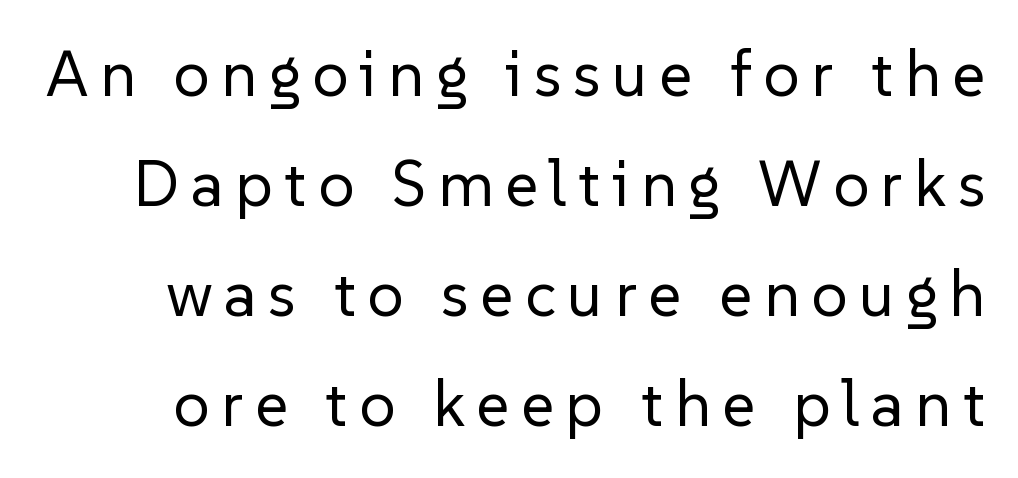
The typeface has the unassuming heft of standard copy or less. Unmarked baselines from the first word to the last. This is roman type, the default non-slanted kind. Character widths vary here, with narrow letters taking less room than wide ones.
